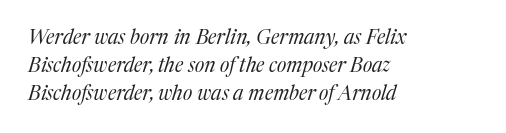
{"italic": "yes", "lean": "right", "slant_degrees": 17, "bold": "no", "underline": "no", "align": "left", "line_spacing": "normal", "line_spacing_ratio": 1.4, "letter_spacing": "normal", "letter_spacing_em": 0.0, "glyph_px": 20}
